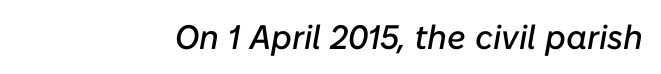
Q: Is the text italic (slanted)? A: Yes, it leans right by about 10 degrees.
Q: Is the text underlined? A: No.
Q: How is the paragraph aligned? A: Right-aligned.
Q: Is the spacing between letters normal or unusually wide? A: Normal.
Q: Width (condensed, normal, or wide)? A: Normal.
Q: Stroke contrast? A: Low.
Q: x-height? A: Medium.
Q: Monospaced? A: No.
